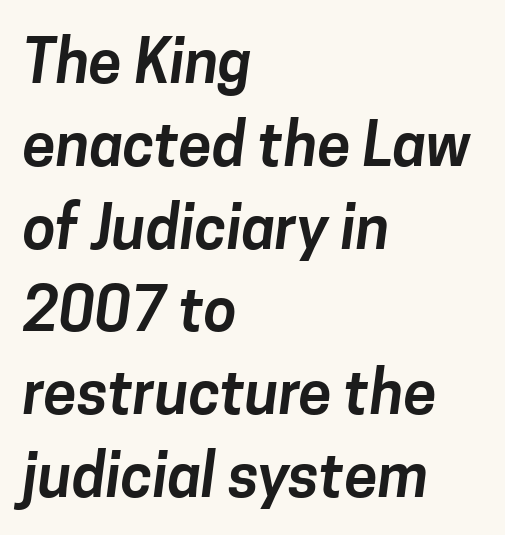
Q: Is the typeface a serif or a sans-serif typeface? A: Sans-serif.
Q: Is the text underlined? A: No.
Q: How is the paragraph aligned? A: Left-aligned.
Q: Is the spacing between letters normal or unusually wide? A: Normal.
Q: Is the spacing between lines tight, normal or loose? A: Normal.
Q: Width (condensed, normal, or wide)? A: Normal.
Q: Stroke contrast? A: Low.
Q: x-height? A: Medium.
Q: Monospaced? A: No.
